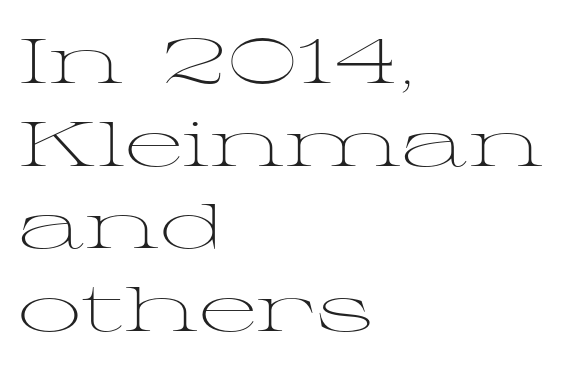
The text was rendered using a seriffed face with decorative stroke endings. The characters are drawn with everyday or finer stroke widths. The ragged edge is on the right, which tells us the setting is flush left. Note the varied advance widths — an 'i' is clearly narrower than an 'm'.
